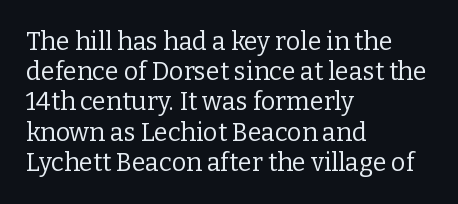
Q: Is the text bold? A: No.
Q: Is the text italic (slanted)? A: No, it is upright.
Q: Is the text underlined? A: No.
Q: How is the paragraph aligned? A: Left-aligned.
Q: Is the spacing between letters normal or unusually wide? A: Normal.
